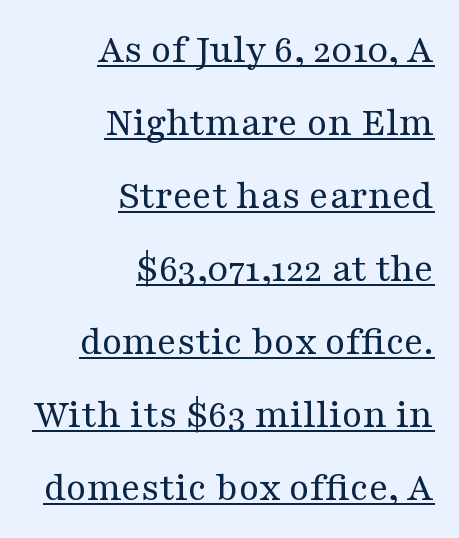
Q: Is the text bold? A: No.
Q: Is the text italic (slanted)? A: No, it is upright.
Q: Is the typeface a serif or a sans-serif typeface? A: Serif.
Q: Is the text underlined? A: Yes.
Q: How is the paragraph aligned? A: Right-aligned.
Q: Is the spacing between letters normal or unusually wide? A: Normal.
Q: Width (condensed, normal, or wide)? A: Wide.
Q: Stroke contrast? A: Medium.
Q: x-height? A: Medium.
Q: Monospaced? A: No.
